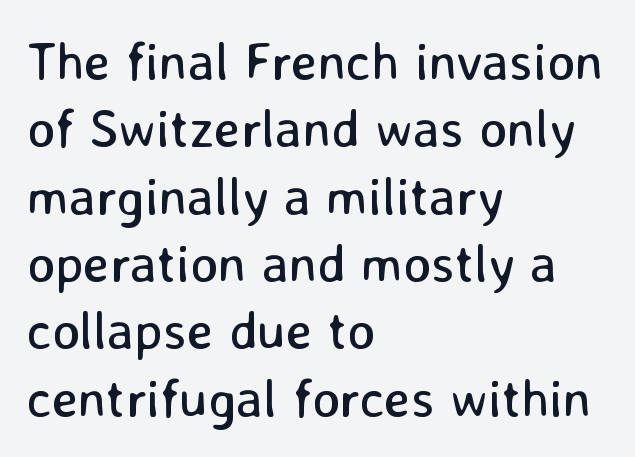
The image shows 53 px regular-weight sans-serif type, upright; set left-aligned, normal line spacing (1.27x), normal letter spacing, not underlined; low stroke contrast and a medium x-height.
